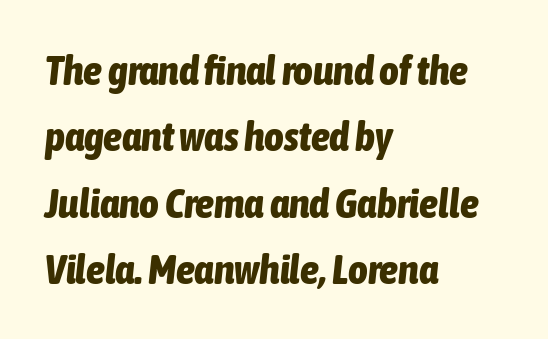
{"italic": "yes", "lean": "right", "slant_degrees": 6, "bold": "yes", "weight": "bold", "width": "condensed", "stroke_contrast": "low", "x_height": "medium", "monospaced": "no", "underline": "no", "align": "left", "line_spacing": "normal", "line_spacing_ratio": 1.58, "letter_spacing": "normal", "letter_spacing_em": 0.0, "glyph_px": 42}
